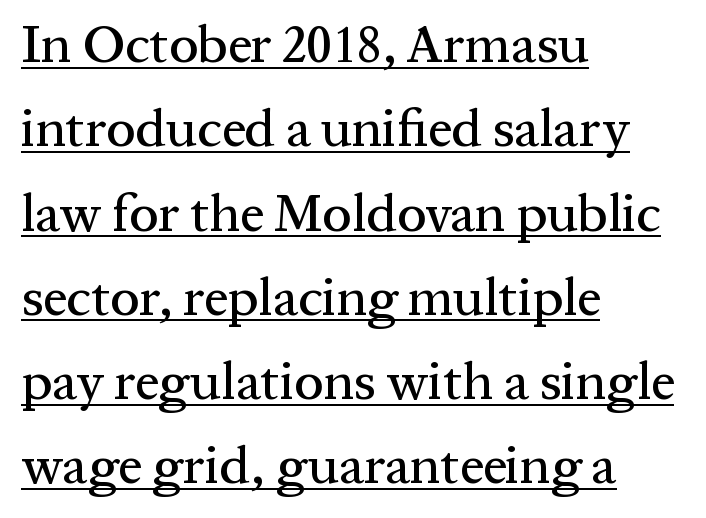
The image shows 53 px serif type, upright; set left-aligned, normal line spacing (1.59x), normal letter spacing, underlined; medium stroke contrast and a medium x-height.
